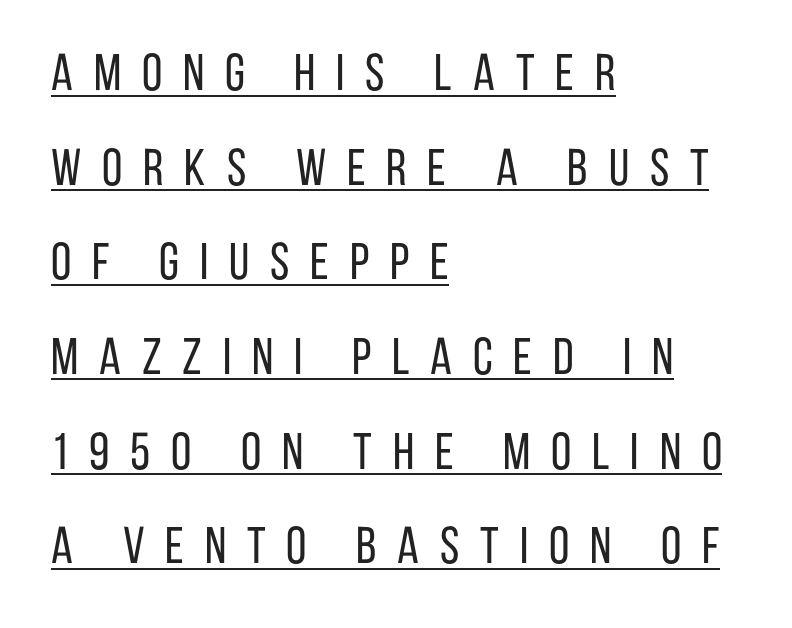
Q: Is the text bold? A: No.
Q: Is the text italic (slanted)? A: No, it is upright.
Q: Is the typeface a serif or a sans-serif typeface? A: Sans-serif.
Q: Is the text underlined? A: Yes.
Q: How is the paragraph aligned? A: Left-aligned.
Q: Is the spacing between letters normal or unusually wide? A: Unusually wide.
Q: Width (condensed, normal, or wide)? A: Condensed.
Q: Stroke contrast? A: Low.
Q: x-height? A: Large.
Q: Monospaced? A: No.
